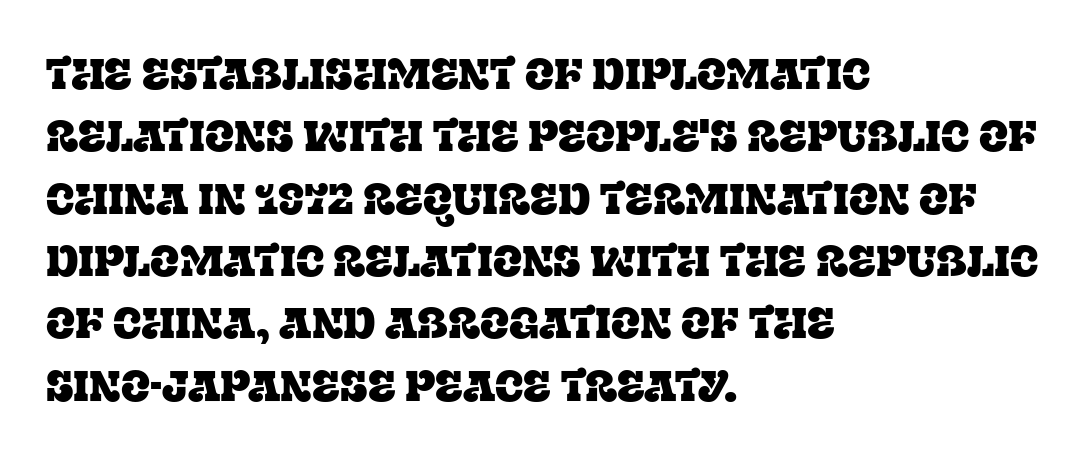
Evenly set lines give the paragraph a standard silhouette. Here the designer chose a conventional face with non-uniform glyph widths. This rendering employs a face with finishing strokes, i.e., a serif. Honestly, the letter spacing is just normal — you wouldn't notice it.
